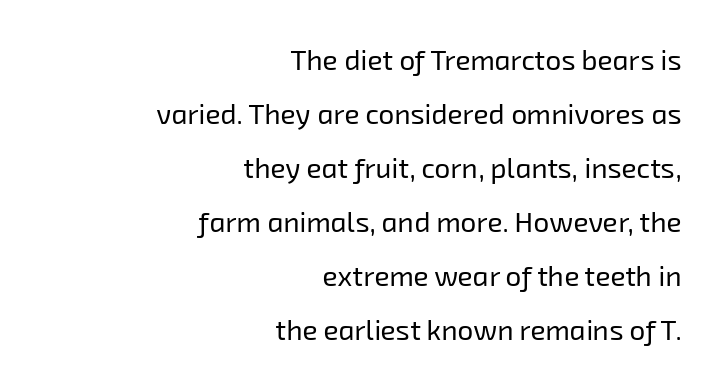
The image shows 28 px regular-weight sans-serif type; set right-aligned, loose line spacing (1.93x), normal letter spacing, not underlined; low stroke contrast and a medium x-height.
